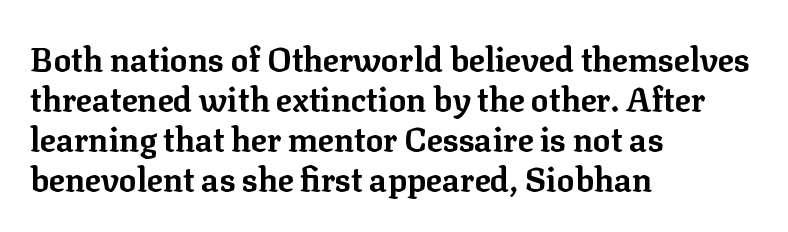
The foot of each line stays bare and open. All the whitespace from short lines collects on the right. Typographically, this falls in the serif category. The font is running at its bold setting. Caption: standard tracking, unaltered. Character widths vary here, with narrow letters taking less room than wide ones.
